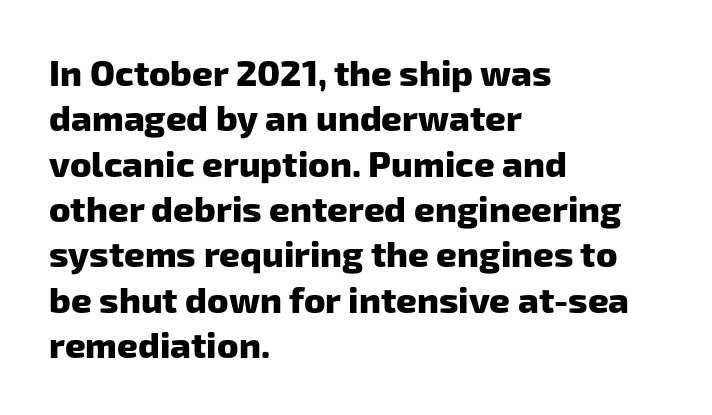
Font category for this specimen: sans-serif. Quick note: interline space is typical. Proportional: the letters do not fall into vertical columns. Plenty of ink on the page — the face is bold. Notice how the passage keeps a crisp vertical edge on the left only.
